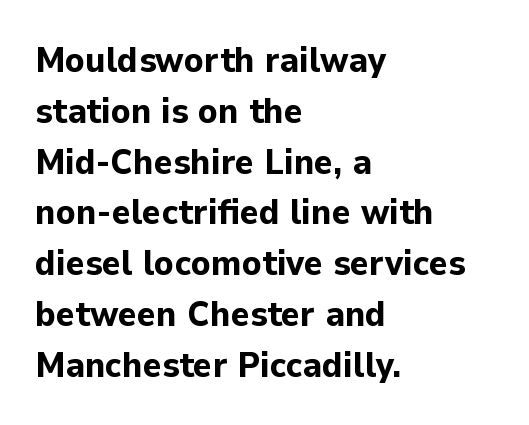
Look at the bottom of the vertical strokes: they stop flat, with no serifs. Rendered with straight, roman letterforms. The gap between lines stays unmarked. What weight is shown? A full bold with thick strokes. Summary of vertical rhythm: regular, with standard interline spacing. Spacing verdict: proportional, widths tailored to each character.
